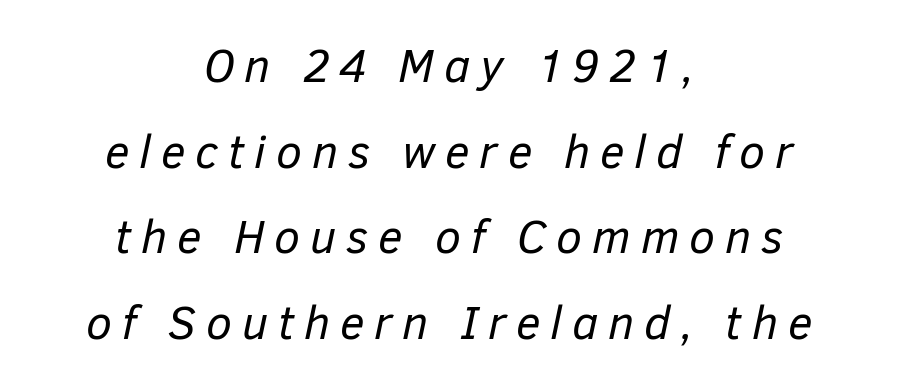
{"italic": "yes", "lean": "right", "slant_degrees": 12, "bold": "no", "weight": "regular", "width": "normal", "stroke_contrast": "low", "x_height": "medium", "monospaced": "no", "underline": "no", "align": "center", "line_spacing_ratio": 1.82, "letter_spacing": "wide", "letter_spacing_em": 0.21, "glyph_px": 47}
